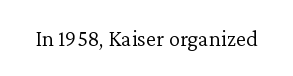
The type is set solid horizontally, with unmodified tracking. Words float on clear page, feet unadorned. A quiet, ordinary-to-light weight characterises the typeface. The type sits square on the baseline with zero lean.
